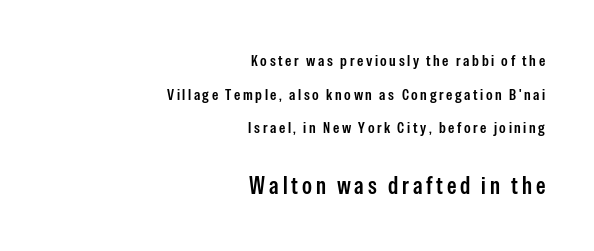
The image shows 24 px text type, upright; set right-aligned, loose line spacing (2.1x), not underlined; the second (bottom) block is 1.5x larger.
